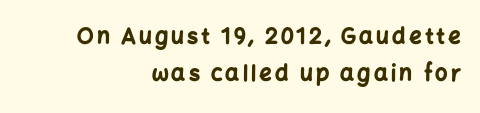
The typography opts for an upright posture over an oblique one. The area under the type is left untouched. Does the leading feel generous? No, just average. Strokes here are thick enough to call this a true bold. The typesetter chose a ragged-left arrangement here.
